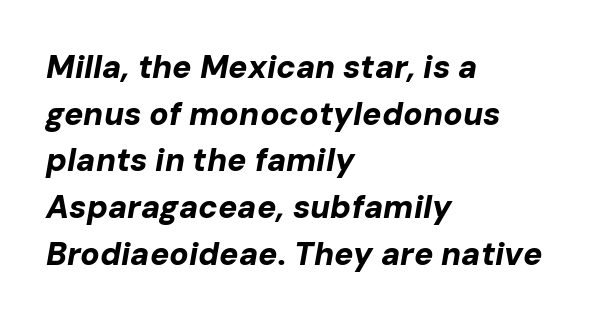
In terms of leading, this rendering sits right in the middle. This rendering uses left alignment, leaving the right contour irregular. Emphasis by weight is at full strength: bold. Plain, unruled lines of type. Tall strokes in this sample are angled rather than plumb. Each letter keeps its own natural width here, so spacing adapts to shape.
